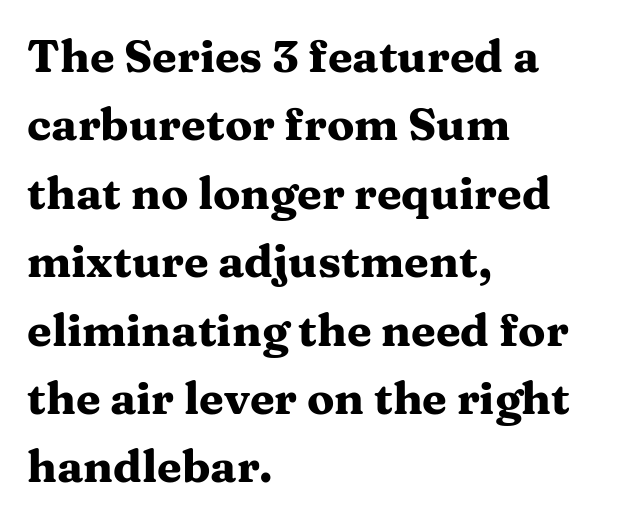
Q: Is the text bold? A: Yes.
Q: Is the text italic (slanted)? A: No, it is upright.
Q: Is the typeface a serif or a sans-serif typeface? A: Serif.
Q: Is the text underlined? A: No.
Q: How is the paragraph aligned? A: Left-aligned.
Q: Is the spacing between letters normal or unusually wide? A: Normal.
Q: Is the spacing between lines tight, normal or loose? A: Normal.
Q: Width (condensed, normal, or wide)? A: Wide.
Q: Stroke contrast? A: Medium.
Q: x-height? A: Medium.
Q: Monospaced? A: No.
